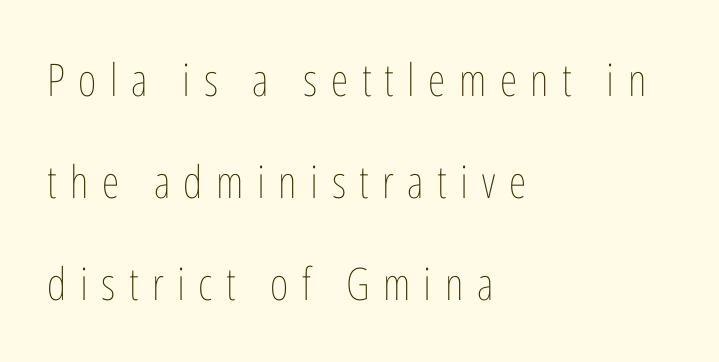
{"italic": "no", "bold": "no", "weight": "thin", "width": "condensed", "stroke_contrast": "low", "x_height": "medium", "monospaced": "no", "underline": "no", "align": "left", "line_spacing": "loose", "line_spacing_ratio": 2.27, "letter_spacing": "wide", "letter_spacing_em": 0.3, "glyph_px": 45}
